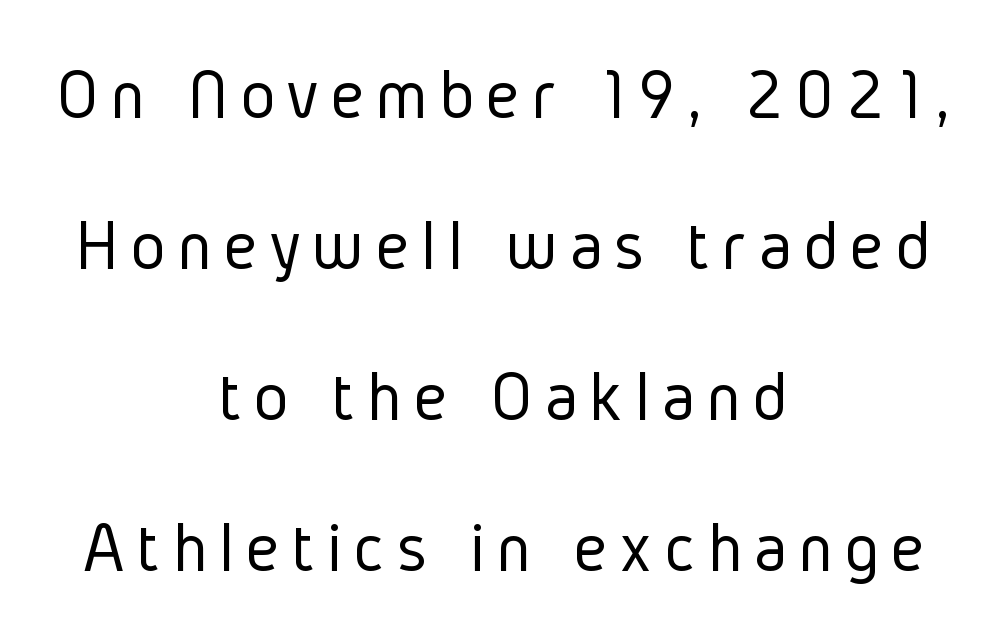
The image shows 73 px light, condensed sans-serif type, upright; set centered, loose line spacing (2.07x), not underlined; low stroke contrast and a medium x-height.
